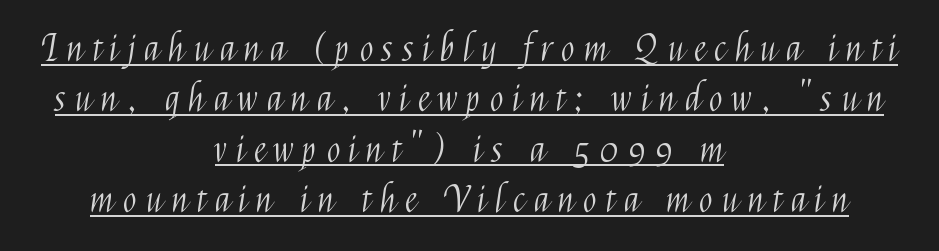
The image shows 36 px light, condensed sans-serif type; set centered, normal line spacing (1.4x), unusually wide letter spacing (+0.26 em), underlined; medium stroke contrast and a medium x-height.
